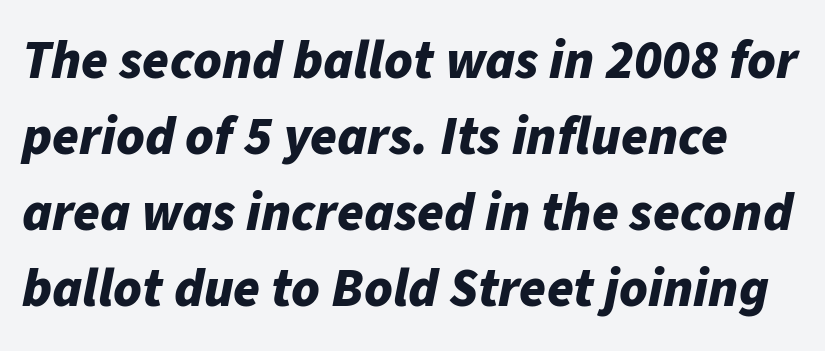
The image shows 54 px bold type, italic (leaning right); set normal line spacing (1.41x), normal letter spacing, not underlined; low stroke contrast and a medium x-height.
